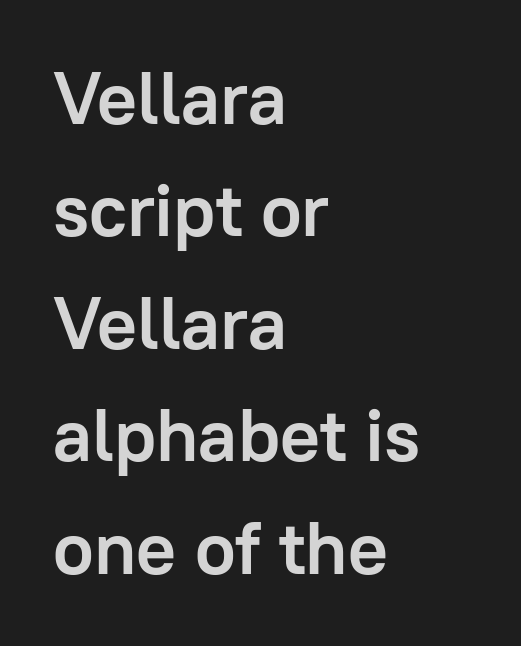
The image shows 74 px semibold sans-serif type, upright; set left-aligned, normal line spacing (1.52x), normal letter spacing, not underlined; low stroke contrast and a medium x-height.
